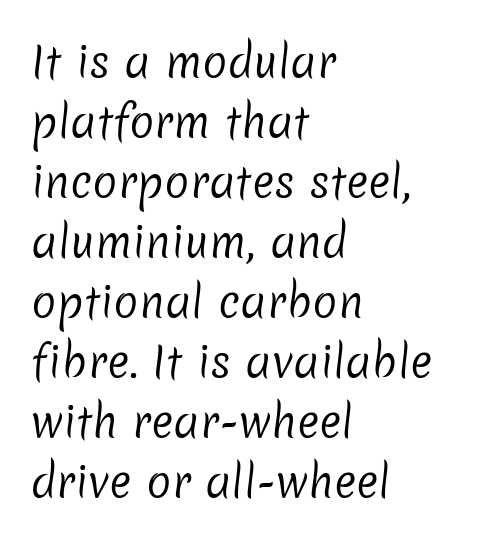
Q: Is the text bold? A: No.
Q: Is the typeface a serif or a sans-serif typeface? A: Sans-serif.
Q: Is the text underlined? A: No.
Q: How is the paragraph aligned? A: Left-aligned.
Q: Is the spacing between letters normal or unusually wide? A: Normal.
Q: Is the spacing between lines tight, normal or loose? A: Normal.
Q: Width (condensed, normal, or wide)? A: Normal.
Q: Stroke contrast? A: Low.
Q: x-height? A: Medium.
Q: Monospaced? A: No.
